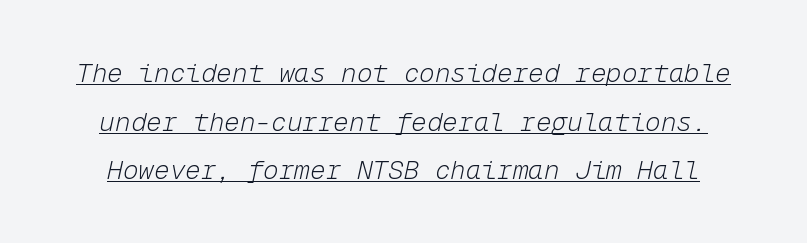
{"italic": "yes", "lean": "right", "slant_degrees": 12, "bold": "no", "underline": "yes", "line_spacing_ratio": 1.87, "letter_spacing": "normal", "letter_spacing_em": 0.0, "glyph_px": 26}
